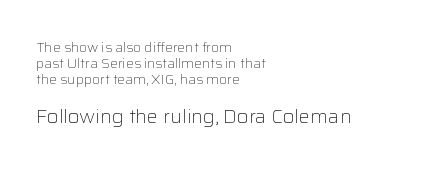
{"italic": "no", "bold": "no", "underline": "no", "align": "left", "line_spacing": "tight", "line_spacing_ratio": 1.15, "letter_spacing": "normal", "letter_spacing_em": 0.0, "larger_block": "second", "size_ratio": 1.43, "glyph_px": 20}
